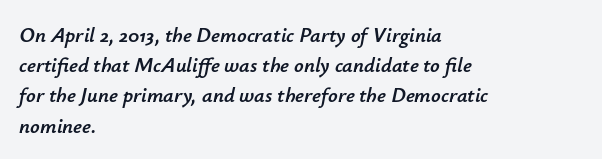
{"italic": "yes", "lean": "right", "slant_degrees": 12, "underline": "no", "align": "left", "line_spacing": "normal", "line_spacing_ratio": 1.44, "letter_spacing": "normal", "letter_spacing_em": 0.0, "glyph_px": 21}
